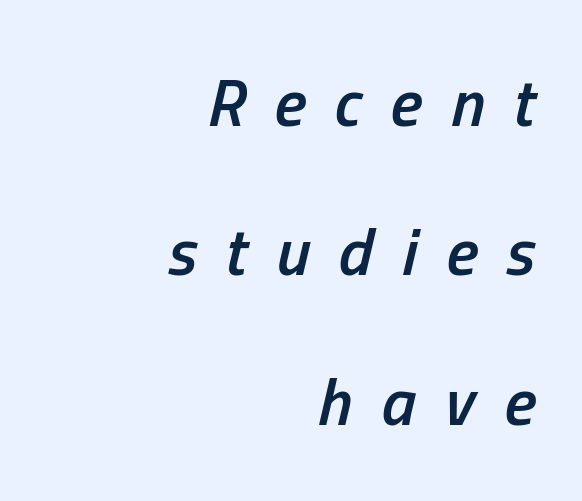
Quick note: italic. Where is the straight margin? On the right. Here the glyphs are tracked loosely, breaking word shapes into spaced letters. The face used here is proportionally spaced, like ordinary book or web type. Interline gaps are noticeably wide in this sample.
